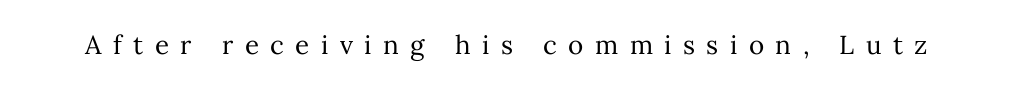
{"italic": "no", "bold": "no", "underline": "no", "letter_spacing": "wide", "letter_spacing_em": 0.44, "glyph_px": 26}
